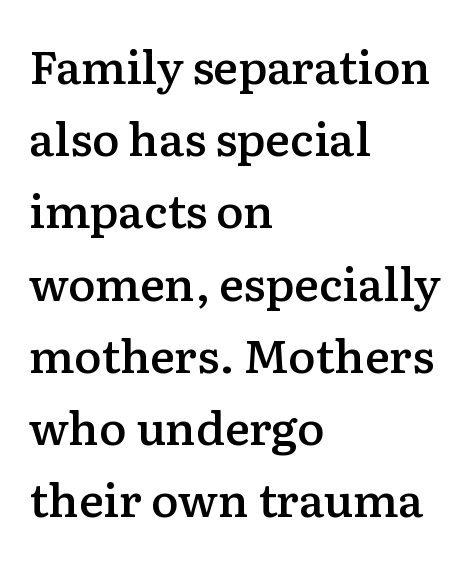
The image shows 46 px semibold serif type, upright; set left-aligned, normal line spacing (1.57x), normal letter spacing, not underlined; low stroke contrast and a medium x-height.
